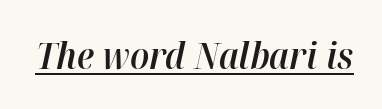
Quick note: underline on. Looking at the ascenders, they clearly lean. Spacing between characters is what you'd get straight out of the box. Looks like regular typesetting: each glyph gets only the width it needs.
